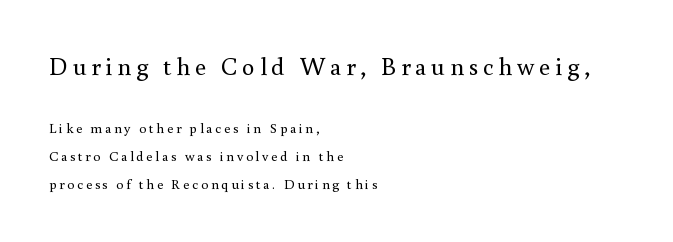
The composition opens big and finishes small. Line beginnings align vertically; line endings do not. Stroke mass is kept to a normal reading level or below. No italicization has been applied; the sample stays upright. A clean baseline with only descenders dipping below it. Summary of vertical rhythm: relaxed, with wide interline spacing.
